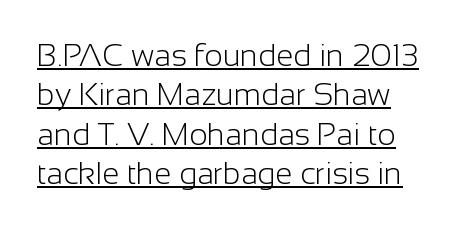
Heft: none added — not bold. This is the regular roman posture of the typeface. Notice how a bar underscores the lettering throughout. Rows of type keep a routine distance in the vertical direction.
